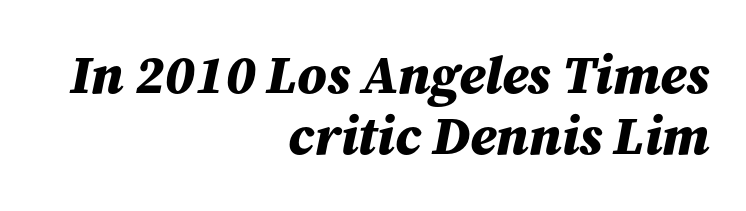
{"italic": "yes", "lean": "right", "slant_degrees": 12, "bold": "yes", "weight": "bold", "width": "normal", "stroke_contrast": "medium", "x_height": "medium", "monospaced": "no", "underline": "no", "align": "right", "line_spacing": "tight", "line_spacing_ratio": 1.13, "letter_spacing": "normal", "letter_spacing_em": 0.0, "glyph_px": 54}
